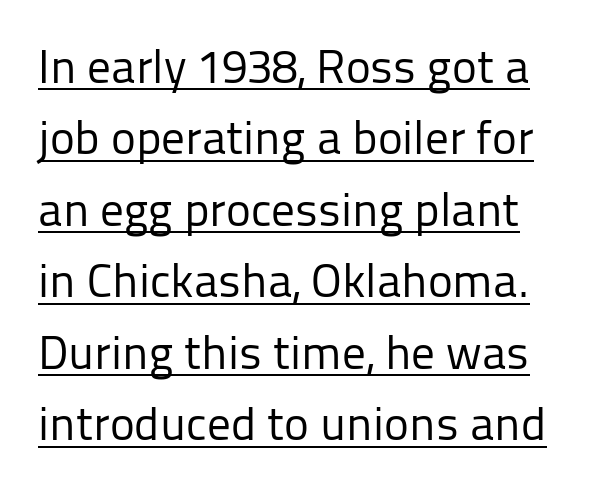
The letters advance in unequal steps, a hallmark of proportional type. One glance says typical: line gaps are just what's usual. Underline: present. Unlike italic type, these characters show no tilt at all. Check where the strokes stop: nothing finishes them off — pure sans. No extra tracking has been applied to these lines.
